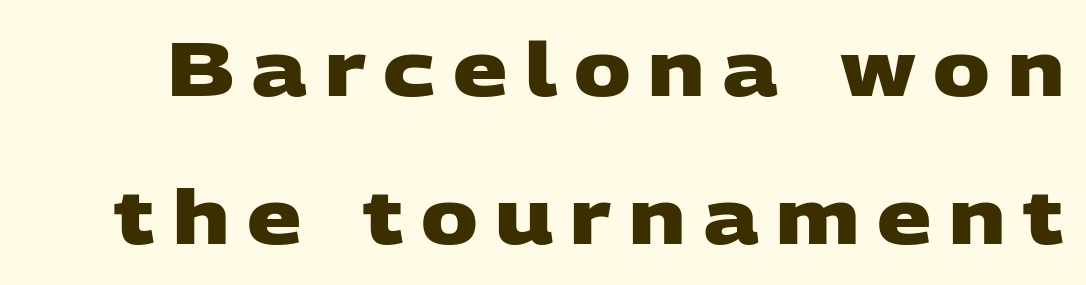
The image shows 76 px heavy, wide sans-serif type; set loose line spacing (1.95x), unusually wide letter spacing (+0.23 em), not underlined; low stroke contrast and a large x-height.
